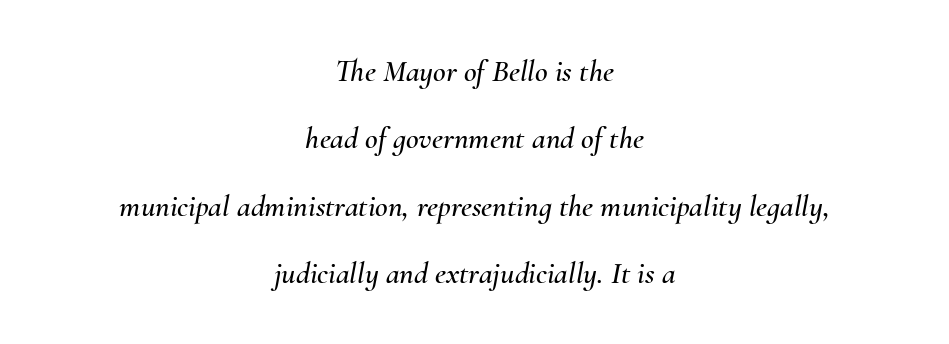
{"italic": "yes", "lean": "right", "slant_degrees": 10, "width": "normal", "stroke_contrast": "medium", "x_height": "small", "monospaced": "no", "underline": "no", "align": "center", "line_spacing": "loose", "line_spacing_ratio": 2.17, "letter_spacing": "normal", "letter_spacing_em": 0.0, "glyph_px": 31}
